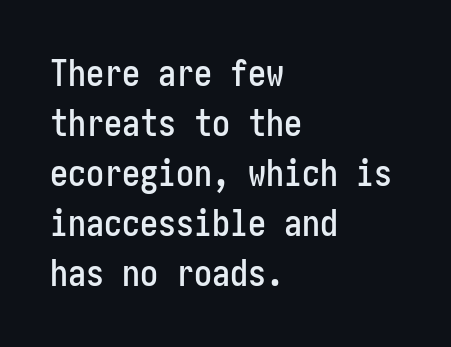
The image shows 36 px condensed sans-serif type, upright; set left-aligned, normal line spacing (1.39x), normal letter spacing, not underlined; low stroke contrast and a medium x-height.
